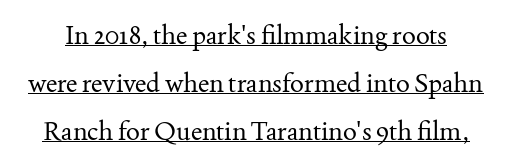
{"italic": "no", "bold": "no", "underline": "yes", "line_spacing_ratio": 1.85, "letter_spacing": "normal", "letter_spacing_em": 0.0, "glyph_px": 26}
